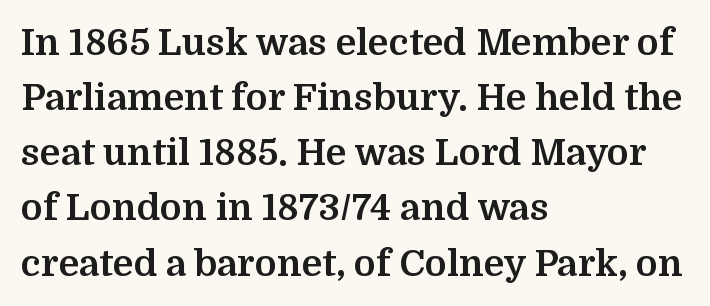
Words float on clear page, feet unadorned. Do the characters align in a grid? No, the font is proportional. This sample uses a serif face. Here the glyphs are tracked normally, forming tight word shapes. Chunky letters — that's bold for sure. The lines sit at an ordinary, default distance from one another.
